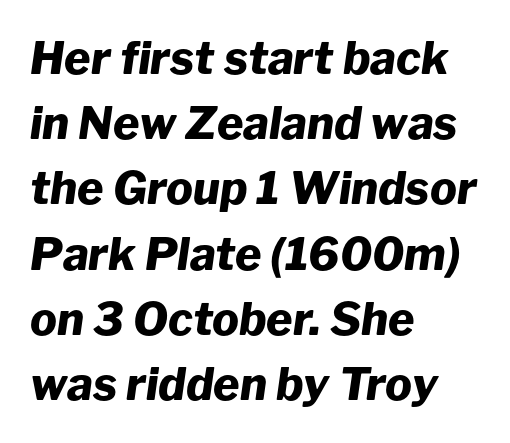
Q: Is the text bold? A: Yes.
Q: Is the text italic (slanted)? A: Yes, it leans right by about 8 degrees.
Q: Is the text underlined? A: No.
Q: How is the paragraph aligned? A: Left-aligned.
Q: Is the spacing between letters normal or unusually wide? A: Normal.
Q: Is the spacing between lines tight, normal or loose? A: Normal.
Q: Width (condensed, normal, or wide)? A: Normal.
Q: Stroke contrast? A: Low.
Q: x-height? A: Medium.
Q: Monospaced? A: No.
